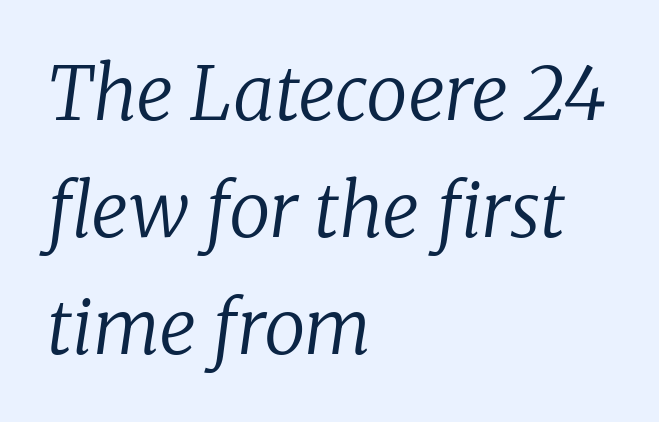
The image shows 74 px regular-weight serif type, italic (leaning right); set left-aligned, normal line spacing (1.58x), normal letter spacing, not underlined; low stroke contrast and a medium x-height.
